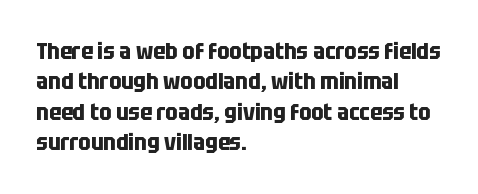
Q: Is the text bold? A: Yes.
Q: Is the text italic (slanted)? A: No, it is upright.
Q: Is the text underlined? A: No.
Q: How is the paragraph aligned? A: Left-aligned.
Q: Is the spacing between letters normal or unusually wide? A: Normal.
Q: Is the spacing between lines tight, normal or loose? A: Normal.
